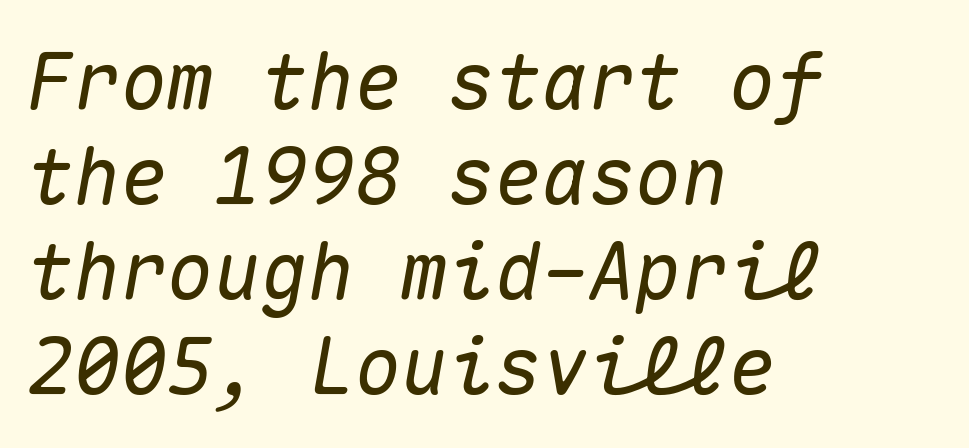
Honestly, the letter spacing is just normal — you wouldn't notice it. Style check: oblique. Do the characters align in a grid? Yes, the font is monospaced. Descender tails drop into unmarked territory. Short and long lines alike share a common starting point at left.
